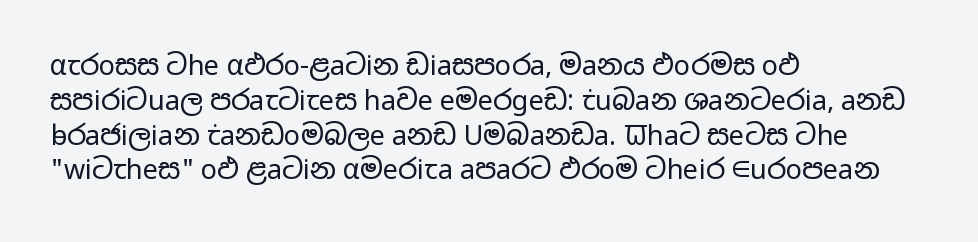
This sample keeps an unexceptional amount of space between lines. Characters remain perfectly vertical along every line. The gap between lines stays unmarked. Is this a heavy cut? Hardly; it is regular or lighter.
